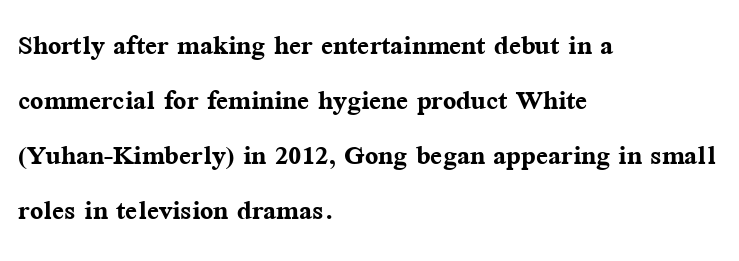
The image shows 35 px semibold serif type, upright; set left-aligned, normal line spacing (1.57x), normal letter spacing, not underlined; medium stroke contrast and a medium x-height.
